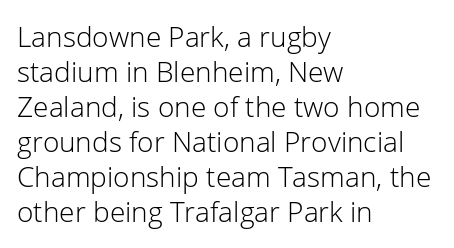
Q: Is the text bold? A: No.
Q: Is the text italic (slanted)? A: No, it is upright.
Q: Is the typeface a serif or a sans-serif typeface? A: Sans-serif.
Q: Is the text underlined? A: No.
Q: How is the paragraph aligned? A: Left-aligned.
Q: Is the spacing between letters normal or unusually wide? A: Normal.
Q: Is the spacing between lines tight, normal or loose? A: Normal.
Q: Width (condensed, normal, or wide)? A: Normal.
Q: Stroke contrast? A: Low.
Q: x-height? A: Medium.
Q: Monospaced? A: No.
